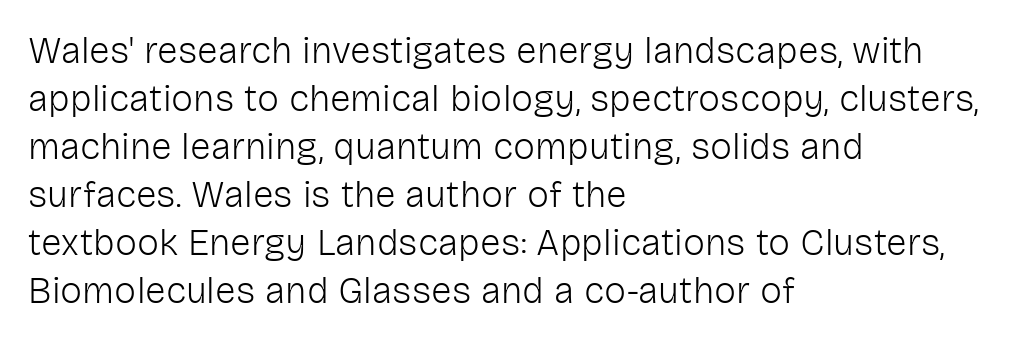
{"serif": "no", "italic": "no", "bold": "no", "weight": "light", "width": "normal", "stroke_contrast": "low", "x_height": "medium", "monospaced": "no", "underline": "no", "align": "left", "line_spacing": "normal", "line_spacing_ratio": 1.3, "letter_spacing": "normal", "letter_spacing_em": 0.0, "glyph_px": 37}
